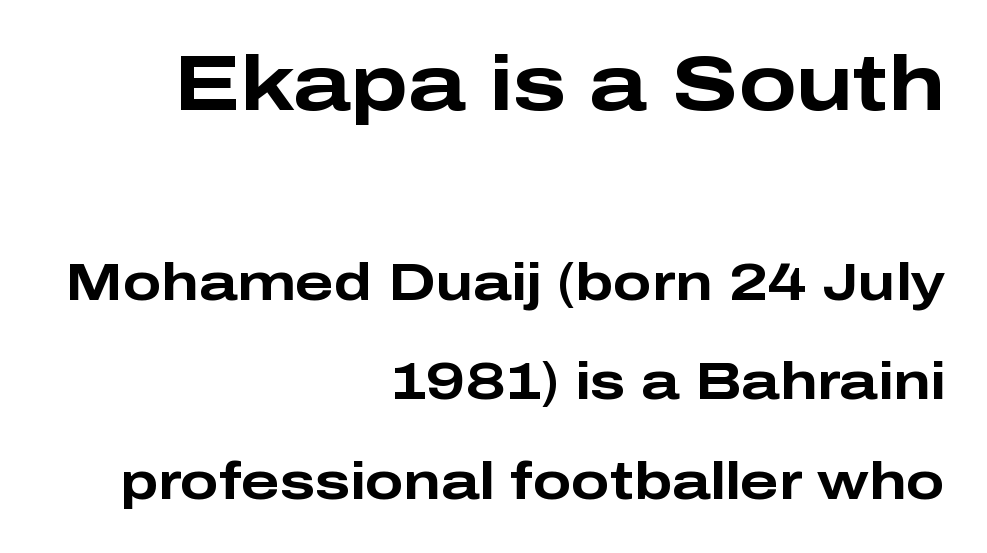
The rendering keeps characters at their native spacing. Does the lettering tilt? It doesn't — this is upright. Note: no serifs on the glyphs. Leading is clearly above the norm, producing a sparse column. Varying glyph widths throughout — classic text-font behaviour. The space beneath each line is pristine and unruled.
